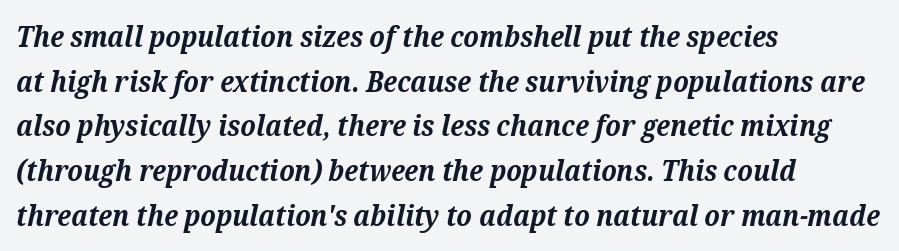
{"serif": "yes", "italic": "yes", "lean": "right", "slant_degrees": 12, "bold": "yes", "weight": "bold", "width": "normal", "stroke_contrast": "medium", "x_height": "medium", "monospaced": "no", "underline": "no", "align": "left", "line_spacing": "normal", "line_spacing_ratio": 1.54, "letter_spacing": "normal", "letter_spacing_em": 0.0, "glyph_px": 29}
